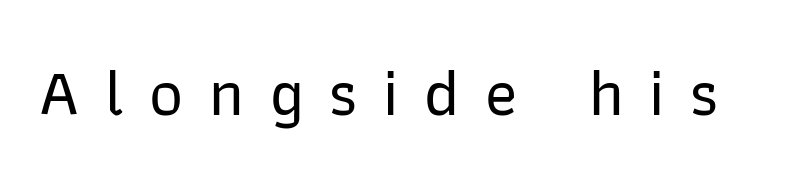
{"serif": "no", "italic": "no", "width": "normal", "stroke_contrast": "low", "x_height": "medium", "monospaced": "no", "underline": "no", "letter_spacing": "wide", "letter_spacing_em": 0.39, "glyph_px": 66}
